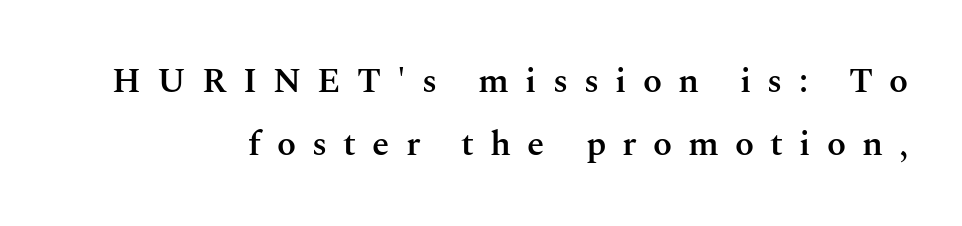
Does extra space separate the letters? Yes, quite a lot of it. Note the varied advance widths — an 'i' is clearly narrower than an 'm'. Any mark beneath the type? The region is blank. The letters stand upright; this is a roman face. Compared with an ordinary text face, these strokes are moderately heavier — a semibold.
